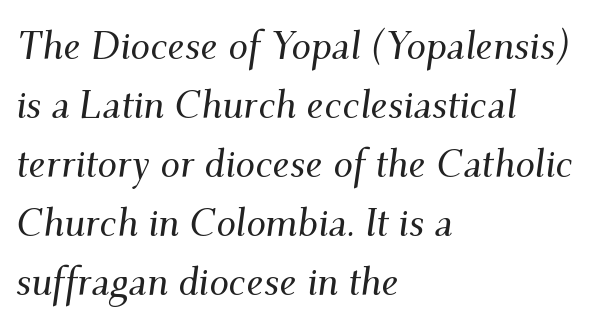
The image shows 39 px serif type, italic (leaning right); set left-aligned, normal line spacing (1.51x), normal letter spacing, not underlined; medium stroke contrast and a small x-height.
